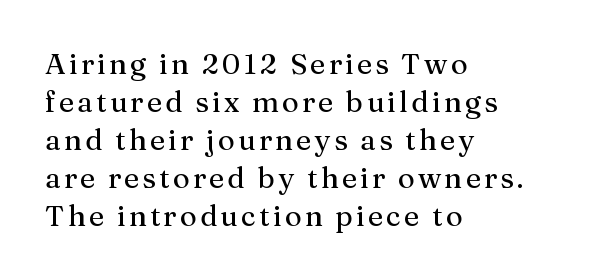
{"serif": "yes", "italic": "no", "width": "normal", "stroke_contrast": "medium", "x_height": "medium", "monospaced": "no", "underline": "no", "align": "left", "line_spacing": "normal", "line_spacing_ratio": 1.31, "glyph_px": 29}
